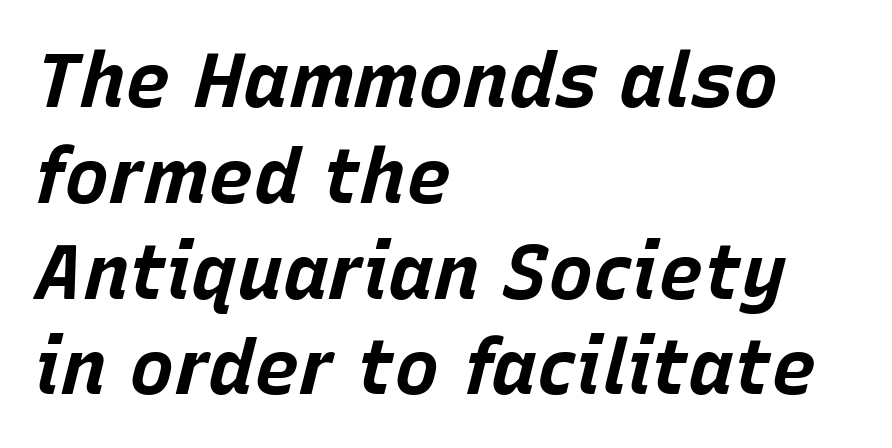
Q: Is the text bold? A: Yes.
Q: Is the text italic (slanted)? A: Yes, it leans right by about 15 degrees.
Q: Is the text underlined? A: No.
Q: How is the paragraph aligned? A: Left-aligned.
Q: Is the spacing between letters normal or unusually wide? A: Normal.
Q: Is the spacing between lines tight, normal or loose? A: Normal.
Q: Width (condensed, normal, or wide)? A: Normal.
Q: Stroke contrast? A: Low.
Q: x-height? A: Large.
Q: Monospaced? A: No.
